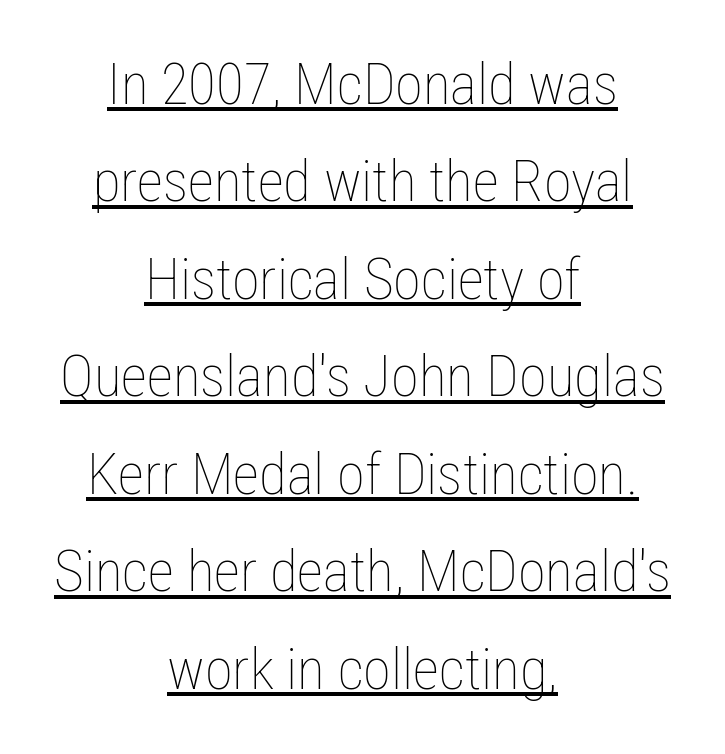
{"italic": "no", "bold": "no", "weight": "thin", "width": "condensed", "stroke_contrast": "low", "x_height": "medium", "monospaced": "no", "underline": "yes", "align": "center", "line_spacing_ratio": 1.71, "letter_spacing": "normal", "letter_spacing_em": 0.0, "glyph_px": 57}
